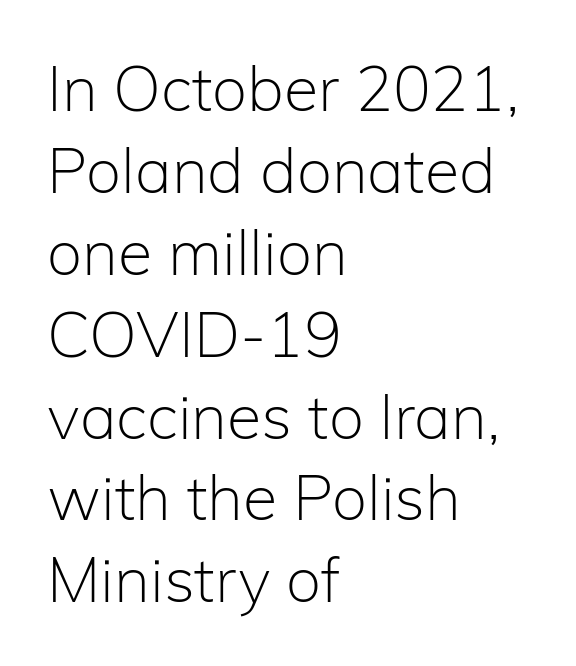
Q: Is the text bold? A: No.
Q: Is the text italic (slanted)? A: No, it is upright.
Q: Is the typeface a serif or a sans-serif typeface? A: Sans-serif.
Q: Is the text underlined? A: No.
Q: How is the paragraph aligned? A: Left-aligned.
Q: Is the spacing between letters normal or unusually wide? A: Normal.
Q: Is the spacing between lines tight, normal or loose? A: Normal.
Q: Width (condensed, normal, or wide)? A: Normal.
Q: Stroke contrast? A: Low.
Q: x-height? A: Medium.
Q: Monospaced? A: No.
